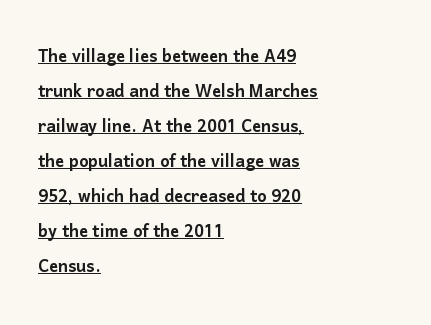
Compared with a centered layout, this one pins lines to the left instead. The space between consecutive lines is moderate. In terms of letterspacing, this is plain default setting. This sample carries an underscore along the baseline area. Does the lettering tilt? It doesn't — this is upright.
